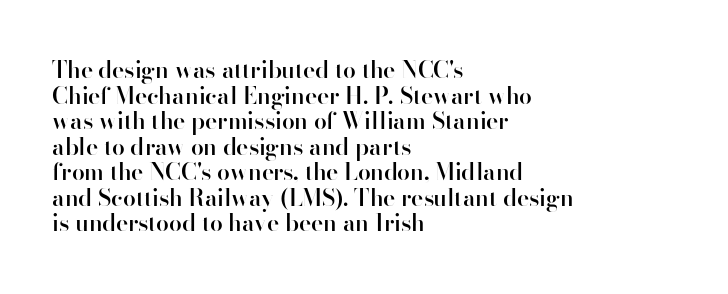
Short note: letters normally spaced. A student would call this left alignment; a typographer would say flush left, rag right. Compared with typical paragraphs, the rows here are closer together. Each glyph is drawn with semibold strokes, heavier than normal yet not fully bold.
